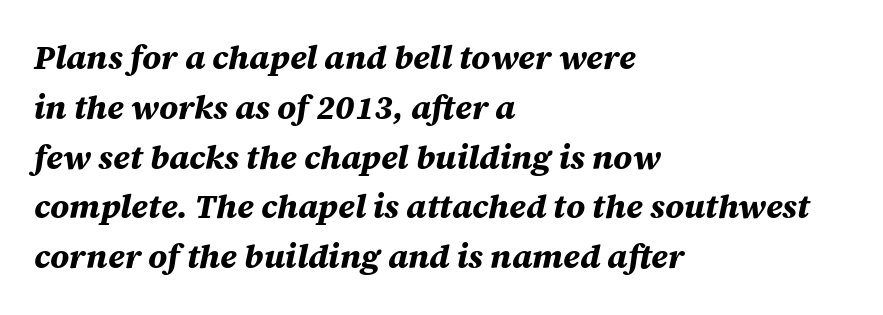
The image shows 33 px bold type, italic (leaning right); set left-aligned, normal line spacing (1.51x), normal letter spacing, not underlined; medium stroke contrast and a large x-height.
